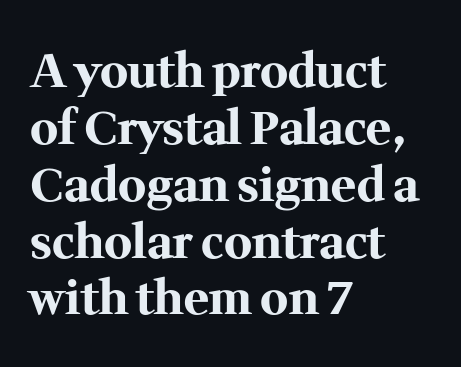
Check where the strokes stop: tiny serifs finish them off. This rendering leaves character spacing at its baseline value. The strokes are fattened all the way to bold. Think of a printed novel: that variable character pitch is what you see here. Which margin do the lines hug? The left one — the right edge is uneven.
